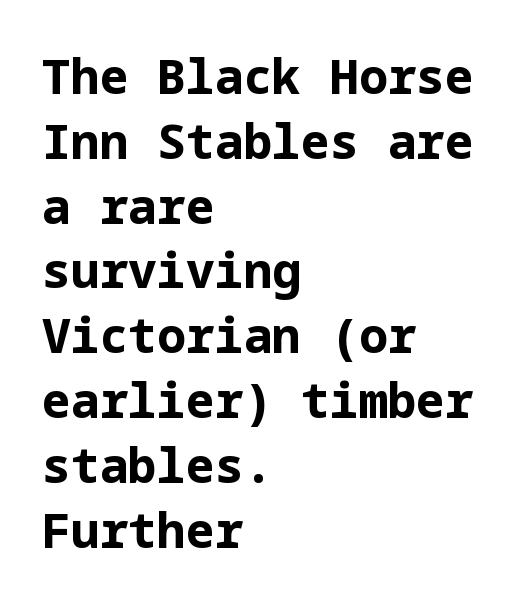
{"serif": "no", "italic": "no", "bold": "yes", "weight": "bold", "width": "normal", "stroke_contrast": "low", "x_height": "medium", "underline": "no", "align": "left", "line_spacing": "normal", "line_spacing_ratio": 1.35, "letter_spacing": "normal", "letter_spacing_em": 0.0, "glyph_px": 48}
